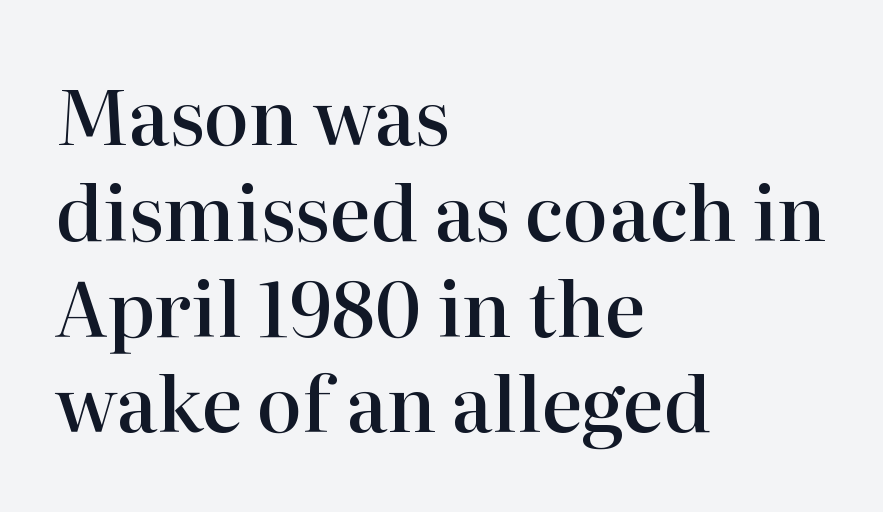
Q: Is the text bold? A: Semi-bold.
Q: Is the text italic (slanted)? A: No, it is upright.
Q: Is the typeface a serif or a sans-serif typeface? A: Serif.
Q: Is the text underlined? A: No.
Q: How is the paragraph aligned? A: Left-aligned.
Q: Is the spacing between letters normal or unusually wide? A: Normal.
Q: Is the spacing between lines tight, normal or loose? A: Normal.
Q: Width (condensed, normal, or wide)? A: Normal.
Q: Stroke contrast? A: High.
Q: x-height? A: Medium.
Q: Monospaced? A: No.
